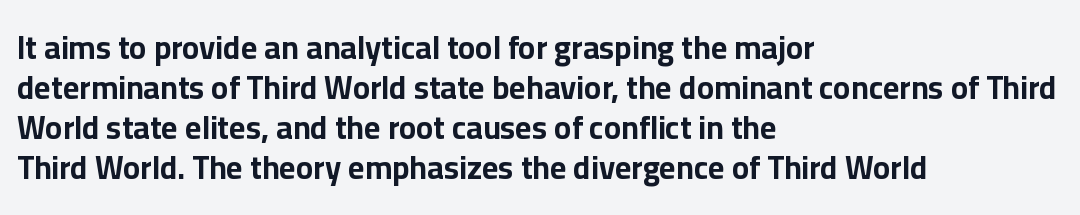
Q: Is the text bold? A: Yes.
Q: Is the text italic (slanted)? A: No, it is upright.
Q: Is the typeface a serif or a sans-serif typeface? A: Sans-serif.
Q: Is the text underlined? A: No.
Q: How is the paragraph aligned? A: Left-aligned.
Q: Is the spacing between letters normal or unusually wide? A: Normal.
Q: Is the spacing between lines tight, normal or loose? A: Normal.
Q: Width (condensed, normal, or wide)? A: Normal.
Q: Stroke contrast? A: Low.
Q: x-height? A: Medium.
Q: Monospaced? A: No.
